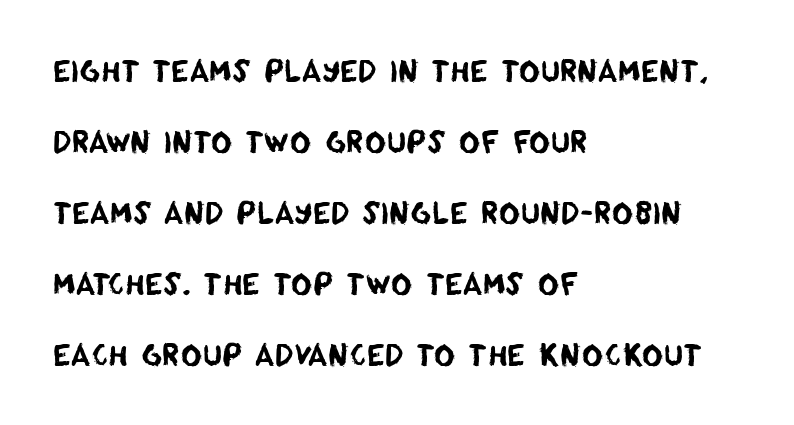
These lines are composed in type without serifs. Here the designer chose a conventional face with non-uniform glyph widths. Only glyphs here, with clear space below each row. The lines in this sample share a left origin and differ only in where they stop.
